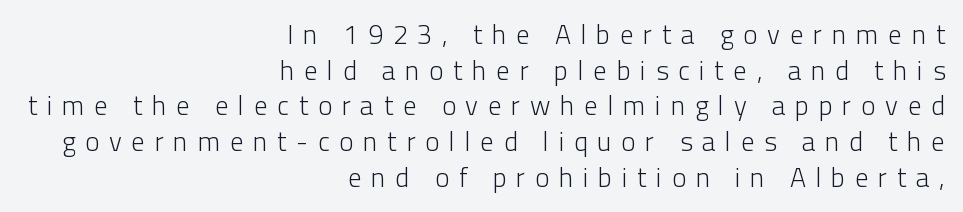
{"italic": "no", "bold": "no", "underline": "no", "align": "right", "line_spacing": "normal", "line_spacing_ratio": 1.32, "letter_spacing": "wide", "letter_spacing_em": 0.36, "glyph_px": 27}
